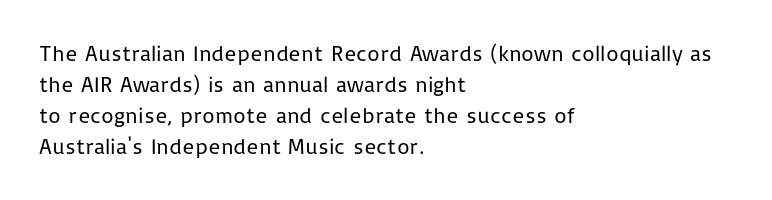
{"italic": "no", "bold": "no", "underline": "no", "align": "left", "line_spacing": "normal", "line_spacing_ratio": 1.41, "letter_spacing": "normal", "letter_spacing_em": 0.0, "glyph_px": 22}
